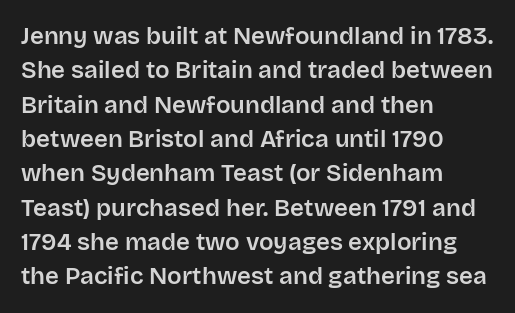
The rows are spaced the way most documents space them. Italic: no, the glyphs are upright roman. Reading down the block, your eye returns to a fixed left position each line. The words here are not underlined. Nothing unusual about the tracking: characters are spaced as the font intends.
